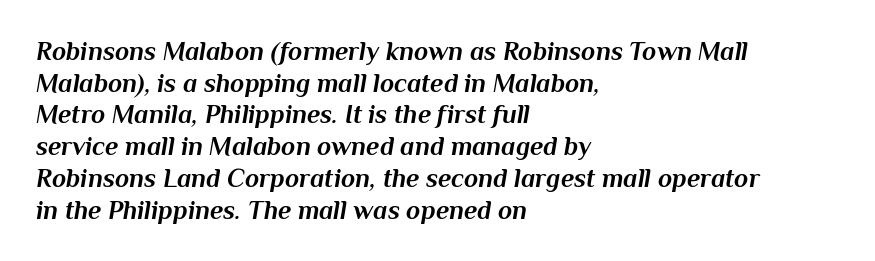
The image shows 26 px bold type, italic (leaning right); set left-aligned, line spacing 1.22x, normal letter spacing, not underlined.
